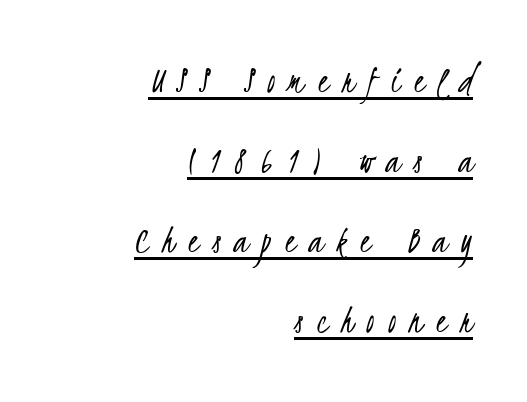
The image shows 41 px light, condensed sans-serif type; set right-aligned, loose line spacing (1.95x), unusually wide letter spacing (+0.33 em), underlined; low stroke contrast and a small x-height.
